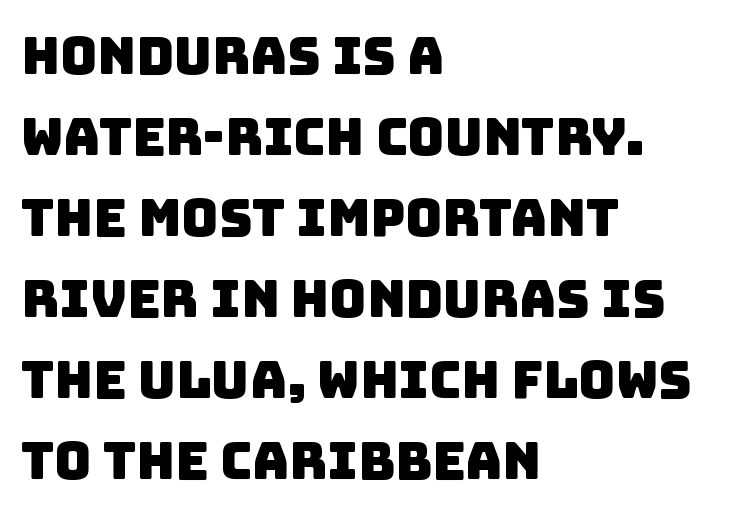
Q: Is the typeface a serif or a sans-serif typeface? A: Sans-serif.
Q: Is the text underlined? A: No.
Q: How is the paragraph aligned? A: Left-aligned.
Q: Is the spacing between letters normal or unusually wide? A: Normal.
Q: Is the spacing between lines tight, normal or loose? A: Normal.
Q: Width (condensed, normal, or wide)? A: Normal.
Q: Stroke contrast? A: Low.
Q: x-height? A: Large.
Q: Monospaced? A: No.
